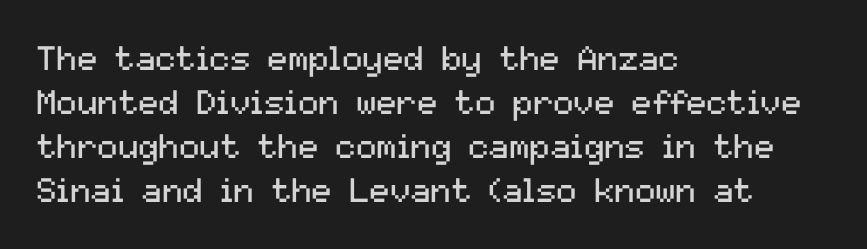
The image shows 34 px regular-weight sans-serif type, upright; set left-aligned, normal line spacing (1.29x), normal letter spacing, not underlined; medium stroke contrast and a medium x-height.
